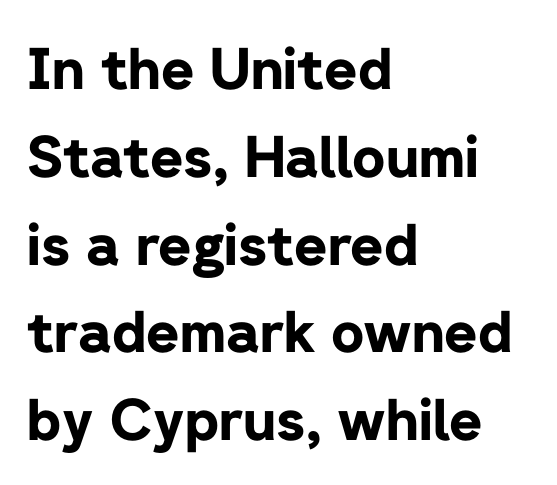
{"serif": "no", "italic": "no", "bold": "yes", "weight": "bold", "width": "normal", "stroke_contrast": "low", "x_height": "medium", "monospaced": "no", "underline": "no", "align": "left", "line_spacing": "normal", "line_spacing_ratio": 1.54, "letter_spacing": "normal", "letter_spacing_em": 0.0, "glyph_px": 57}
